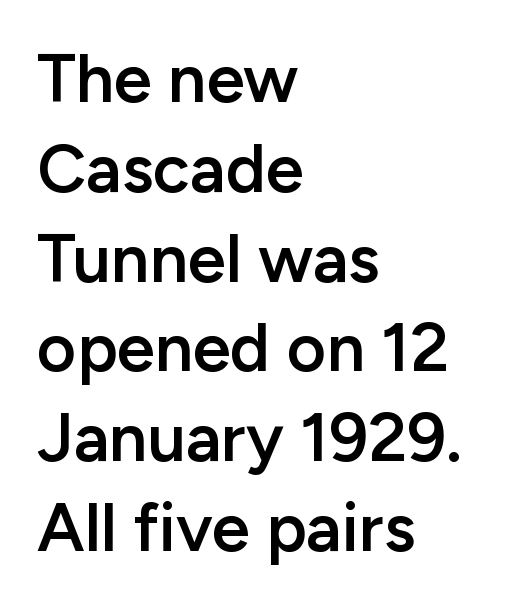
{"serif": "no", "italic": "no", "bold": "semi", "weight": "semibold", "width": "normal", "stroke_contrast": "low", "x_height": "medium", "monospaced": "no", "underline": "no", "align": "left", "line_spacing": "normal", "line_spacing_ratio": 1.32, "letter_spacing": "normal", "letter_spacing_em": 0.0, "glyph_px": 68}
